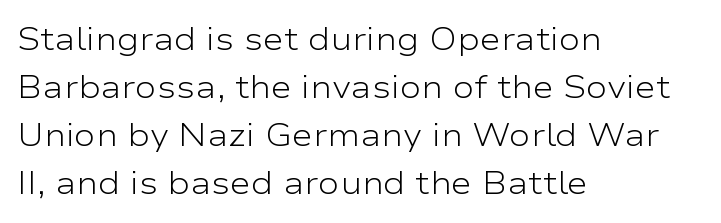
Q: Is the text bold? A: No.
Q: Is the text italic (slanted)? A: No, it is upright.
Q: Is the typeface a serif or a sans-serif typeface? A: Sans-serif.
Q: Is the text underlined? A: No.
Q: How is the paragraph aligned? A: Left-aligned.
Q: Is the spacing between letters normal or unusually wide? A: Normal.
Q: Is the spacing between lines tight, normal or loose? A: Normal.
Q: Width (condensed, normal, or wide)? A: Wide.
Q: Stroke contrast? A: Low.
Q: x-height? A: Medium.
Q: Monospaced? A: No.
